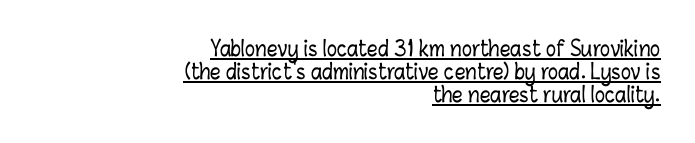
No extra tracking has been applied to these lines. The designer dialed line spacing down below the default. This is the regular roman posture of the typeface. Reading down the block, your eye finds every line finishing at a fixed right position. The face used here appears with an underline applied.
